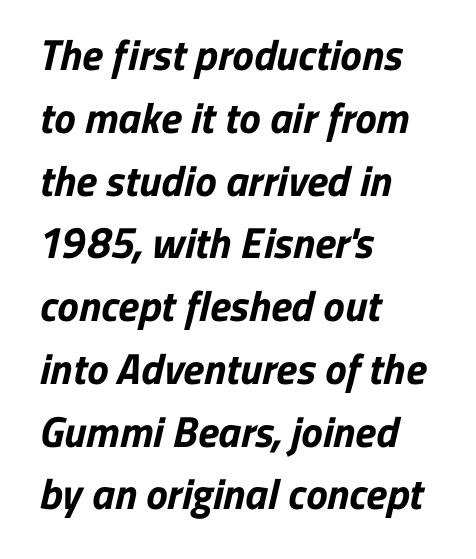
{"serif": "no", "bold": "yes", "weight": "bold", "width": "normal", "stroke_contrast": "low", "x_height": "medium", "monospaced": "no", "underline": "no", "align": "left", "line_spacing": "normal", "line_spacing_ratio": 1.46, "letter_spacing": "normal", "letter_spacing_em": 0.0, "glyph_px": 43}
